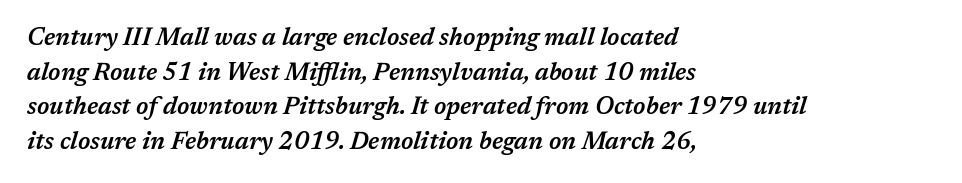
Q: Is the text bold? A: Semi-bold.
Q: Is the text italic (slanted)? A: Yes, it leans right by about 17 degrees.
Q: Is the text underlined? A: No.
Q: How is the paragraph aligned? A: Left-aligned.
Q: Is the spacing between letters normal or unusually wide? A: Normal.
Q: Is the spacing between lines tight, normal or loose? A: Normal.
